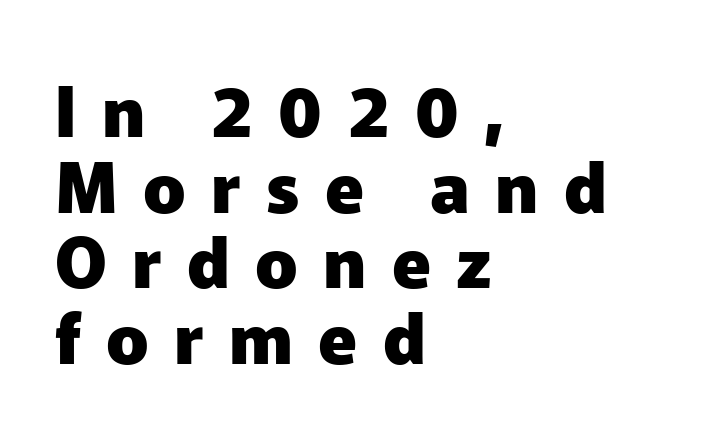
{"serif": "no", "italic": "no", "bold": "yes", "weight": "heavy", "width": "normal", "stroke_contrast": "low", "x_height": "medium", "monospaced": "no", "underline": "no", "align": "left", "line_spacing": "tight", "line_spacing_ratio": 1.08, "letter_spacing": "wide", "letter_spacing_em": 0.36, "glyph_px": 70}
